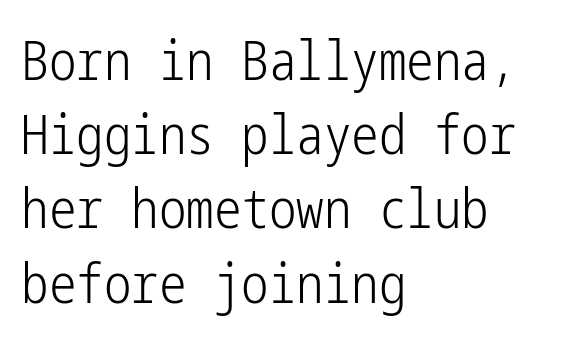
Leading: standard. The area under the type is left untouched. The type sits square on the baseline with zero lean. How are the letters spaced? Ordinarily, with no added tracking.
